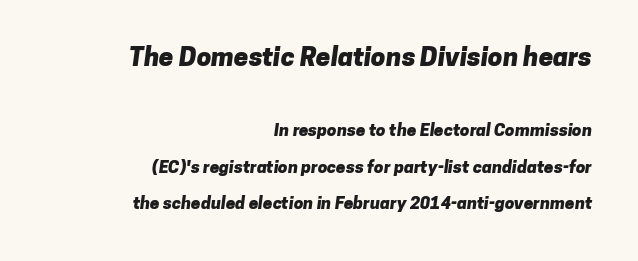
Q: Is the text bold? A: Yes.
Q: Is the text underlined? A: No.
Q: How is the paragraph aligned? A: Right-aligned.
Q: Is the spacing between letters normal or unusually wide? A: Normal.
Q: Is the spacing between lines tight, normal or loose? A: Loose.
Q: Which block of text is set in a larger size, the first (top) or the second (bottom)? A: The first (top) one.
